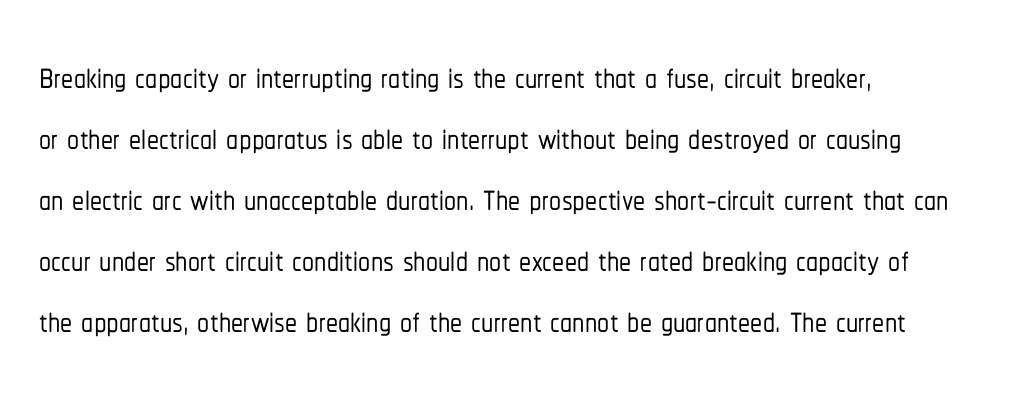
The image shows 48 px condensed sans-serif type, upright; set left-aligned, normal line spacing (1.27x), normal letter spacing, not underlined; low stroke contrast and a medium x-height.
